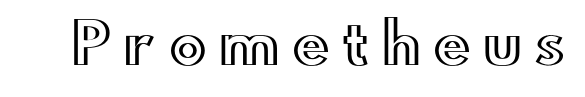
Q: Is the text italic (slanted)? A: No, it is upright.
Q: Is the text underlined? A: No.
Q: Is the spacing between letters normal or unusually wide? A: Unusually wide.
Q: Width (condensed, normal, or wide)? A: Wide.
Q: x-height? A: Small.
Q: Monospaced? A: No.
